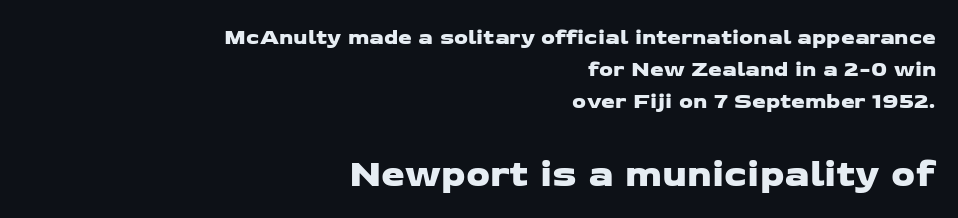
The image shows 38 px wide sans-serif type; set right-aligned, normal line spacing (1.46x), normal letter spacing, not underlined; the second (bottom) block is 1.73x larger; low stroke contrast and a medium x-height.
